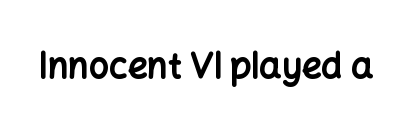
{"serif": "no", "italic": "no", "bold": "yes", "weight": "bold", "width": "normal", "stroke_contrast": "low", "x_height": "medium", "monospaced": "no", "underline": "no", "letter_spacing": "normal", "letter_spacing_em": 0.0, "glyph_px": 35}
